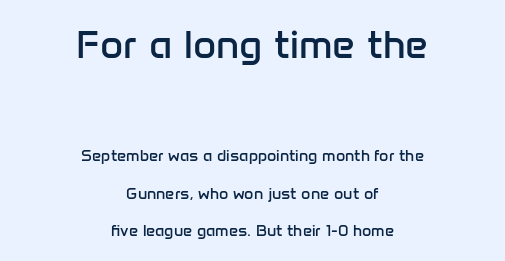
{"serif": "no", "italic": "no", "bold": "no", "weight": "regular", "width": "normal", "stroke_contrast": "low", "x_height": "medium", "monospaced": "no", "underline": "no", "align": "center", "line_spacing": "loose", "line_spacing_ratio": 2.35, "letter_spacing": "normal", "letter_spacing_em": 0.0, "larger_block": "first", "size_ratio": 2.5, "glyph_px": 40}
